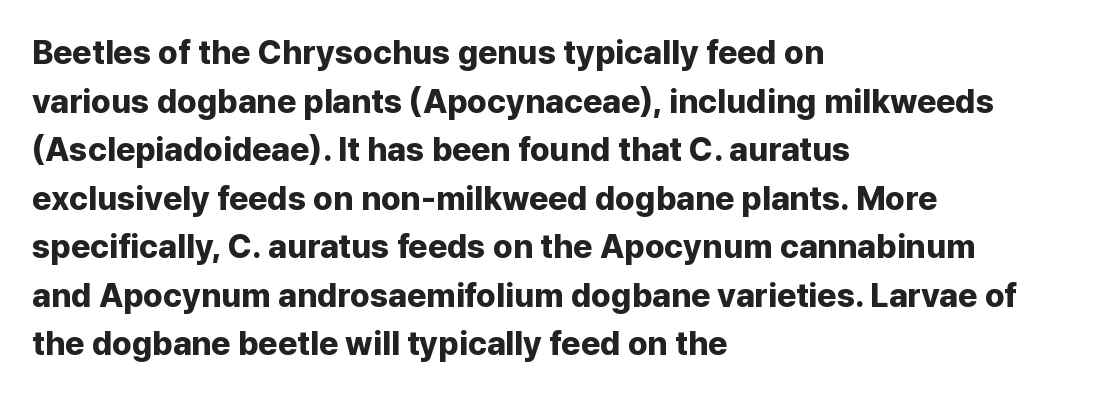
{"serif": "no", "italic": "no", "bold": "yes", "weight": "bold", "width": "normal", "stroke_contrast": "low", "x_height": "medium", "monospaced": "no", "underline": "no", "align": "left", "line_spacing": "normal", "line_spacing_ratio": 1.47, "letter_spacing": "normal", "letter_spacing_em": 0.0, "glyph_px": 33}
